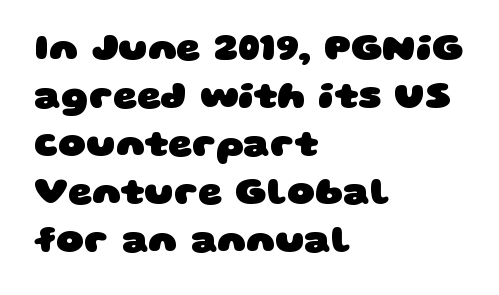
All the whitespace from short lines collects on the right. Set as a true bold cut, around the 700 mark. Quick note: underline off. Nobody touched the tracking dial on this one.
